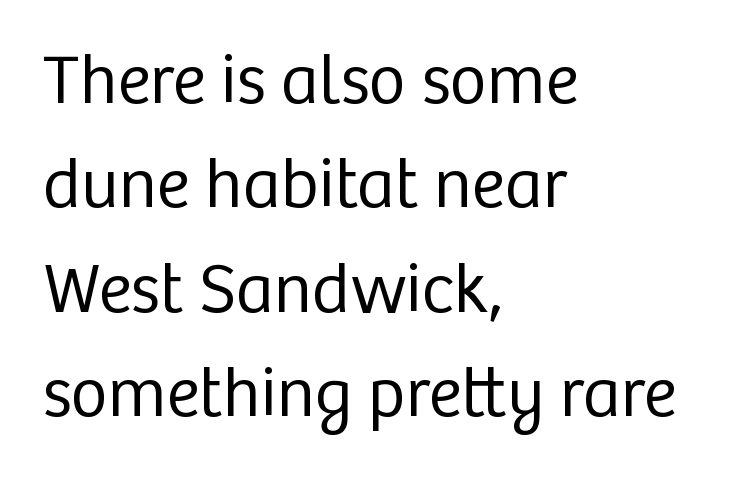
{"serif": "no", "italic": "no", "bold": "no", "weight": "regular", "width": "normal", "stroke_contrast": "low", "x_height": "medium", "monospaced": "no", "underline": "no", "align": "left", "line_spacing": "normal", "line_spacing_ratio": 1.47, "letter_spacing": "normal", "letter_spacing_em": 0.0, "glyph_px": 71}
